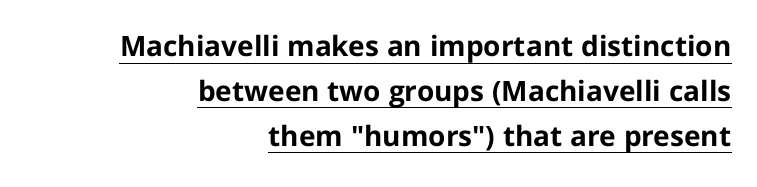
Q: Is the text bold? A: Yes.
Q: Is the text italic (slanted)? A: No, it is upright.
Q: Is the typeface a serif or a sans-serif typeface? A: Sans-serif.
Q: Is the text underlined? A: Yes.
Q: How is the paragraph aligned? A: Right-aligned.
Q: Is the spacing between letters normal or unusually wide? A: Normal.
Q: Is the spacing between lines tight, normal or loose? A: Normal.
Q: Width (condensed, normal, or wide)? A: Normal.
Q: Stroke contrast? A: Low.
Q: x-height? A: Medium.
Q: Monospaced? A: No.
